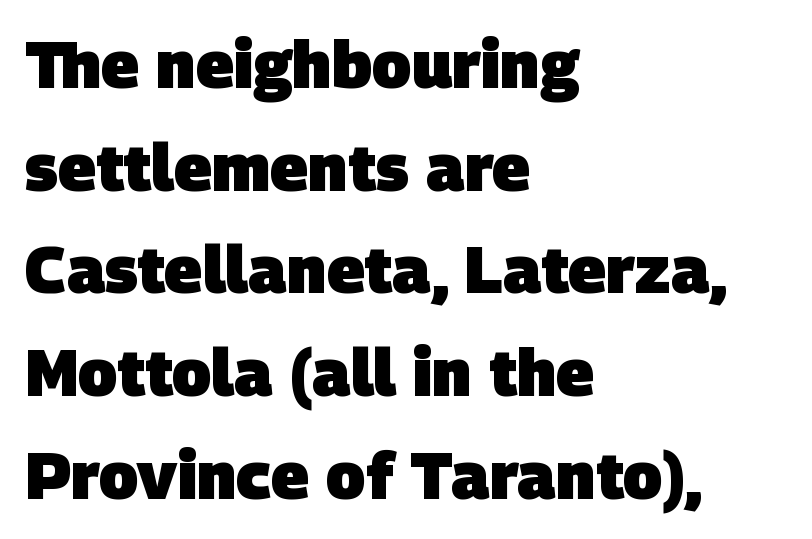
Q: Is the text bold? A: Yes.
Q: Is the typeface a serif or a sans-serif typeface? A: Sans-serif.
Q: Is the text underlined? A: No.
Q: How is the paragraph aligned? A: Left-aligned.
Q: Is the spacing between letters normal or unusually wide? A: Normal.
Q: Is the spacing between lines tight, normal or loose? A: Normal.
Q: Width (condensed, normal, or wide)? A: Normal.
Q: Stroke contrast? A: Low.
Q: x-height? A: Large.
Q: Monospaced? A: No.
